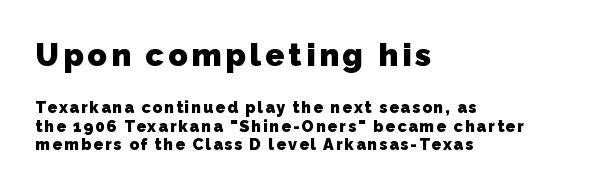
The image shows 32 px heavy sans-serif type; set left-aligned, tight line spacing (1.15x), not underlined; the first (top) block is 2.0x larger; low stroke contrast and a medium x-height.
